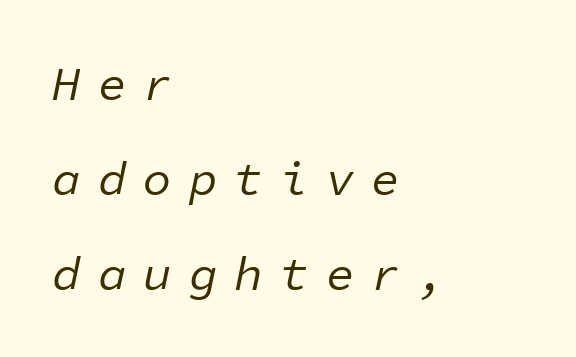
Is there much room between lines? Yes — plenty of vertical air separates them. Think of a typewriter: that constant character pitch is what you see here. The cut favours lightness, reaching ordinary text weight at its darkest. One-word summary of the alignment: left.
